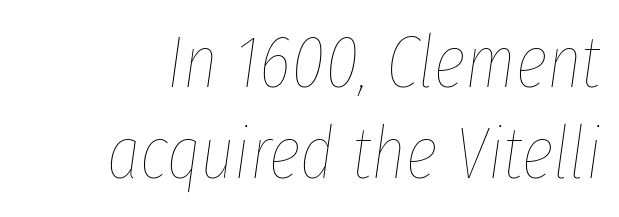
Q: Is the text bold? A: No.
Q: Is the text italic (slanted)? A: Yes, it leans right by about 8 degrees.
Q: Is the text underlined? A: No.
Q: How is the paragraph aligned? A: Right-aligned.
Q: Is the spacing between letters normal or unusually wide? A: Normal.
Q: Is the spacing between lines tight, normal or loose? A: Normal.
Q: Width (condensed, normal, or wide)? A: Condensed.
Q: Stroke contrast? A: Low.
Q: x-height? A: Medium.
Q: Monospaced? A: No.
